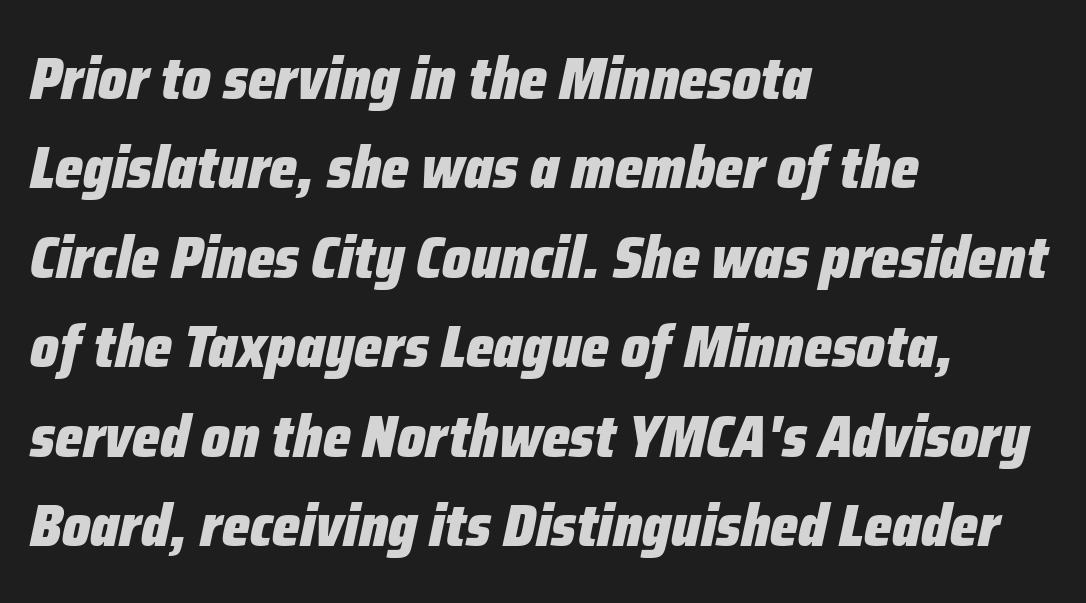
{"italic": "yes", "lean": "right", "slant_degrees": 12, "bold": "yes", "weight": "heavy", "width": "condensed", "stroke_contrast": "low", "x_height": "medium", "monospaced": "no", "underline": "no", "align": "left", "line_spacing": "normal", "line_spacing_ratio": 1.49, "letter_spacing": "normal", "letter_spacing_em": 0.0, "glyph_px": 60}
